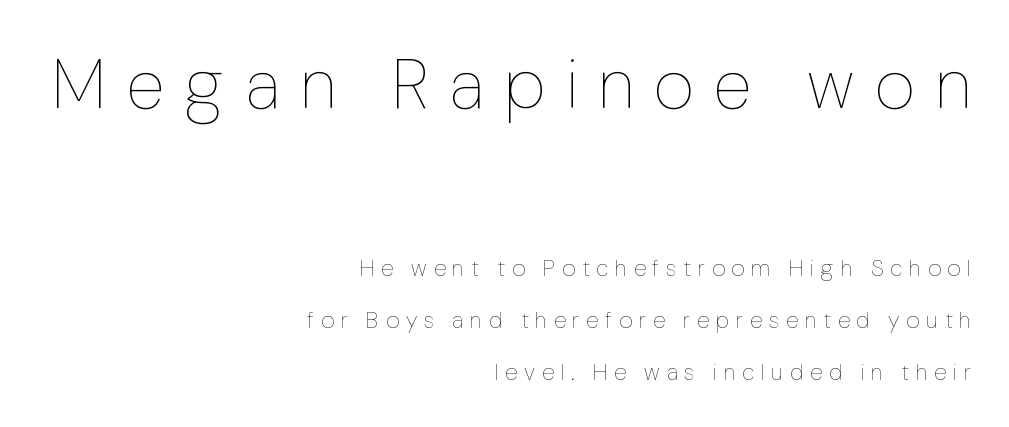
Each line ends at the same right margin while the left side varies. The block sitting higher on the canvas is the one with enlarged characters. The face used here is proportionally spaced, like ordinary book or web type. The letters stand straight up with perfectly vertical stems. Rule under the text: the space is simply empty.
